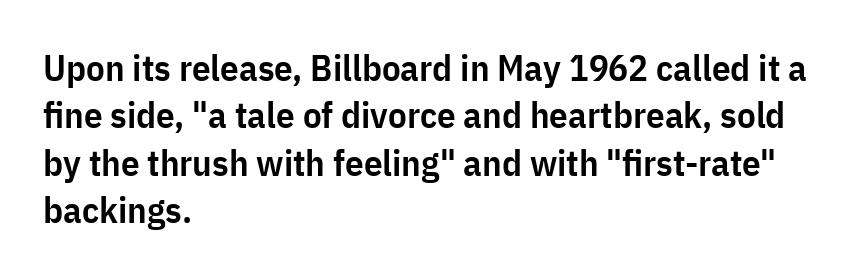
The image shows 37 px semibold, condensed sans-serif type, upright; set left-aligned, normal line spacing (1.28x), normal letter spacing, not underlined; low stroke contrast and a medium x-height.
